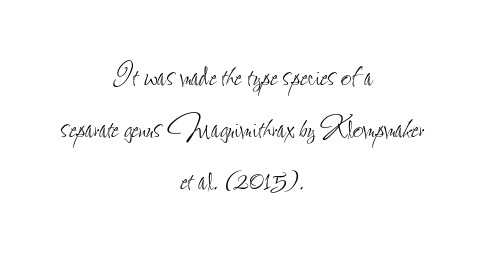
Q: Is the text bold? A: No.
Q: Is the text italic (slanted)? A: Yes.
Q: Is the text underlined? A: No.
Q: How is the paragraph aligned? A: Centered.
Q: Is the spacing between letters normal or unusually wide? A: Normal.
Q: Is the spacing between lines tight, normal or loose? A: Normal.
Q: Width (condensed, normal, or wide)? A: Condensed.
Q: Stroke contrast? A: Low.
Q: x-height? A: Small.
Q: Monospaced? A: No.
